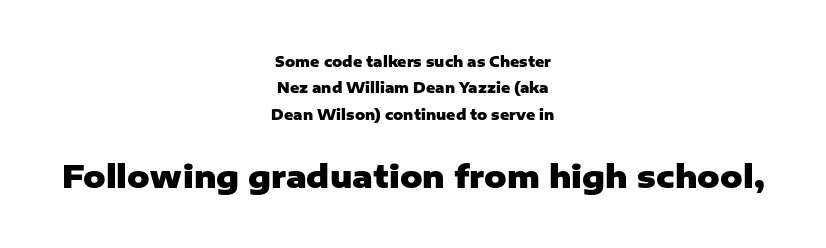
Heavy, bold letterforms. A clean baseline with only descenders dipping below it. Note: no serifs on the glyphs. Italic? Not at all — the glyphs are vertical.
